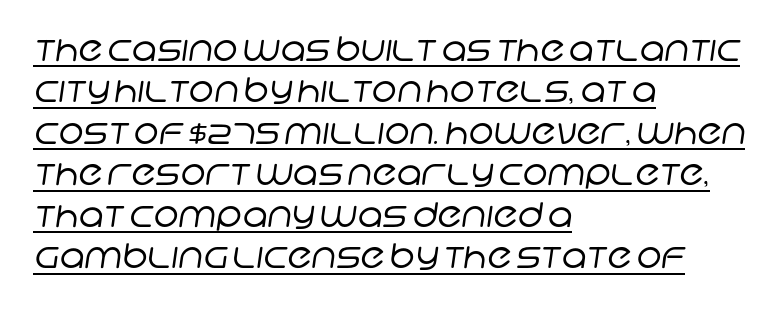
Q: Is the text bold? A: No.
Q: Is the typeface a serif or a sans-serif typeface? A: Sans-serif.
Q: Is the text underlined? A: Yes.
Q: How is the paragraph aligned? A: Left-aligned.
Q: Is the spacing between letters normal or unusually wide? A: Normal.
Q: Width (condensed, normal, or wide)? A: Normal.
Q: Stroke contrast? A: Low.
Q: x-height? A: Large.
Q: Monospaced? A: No.
